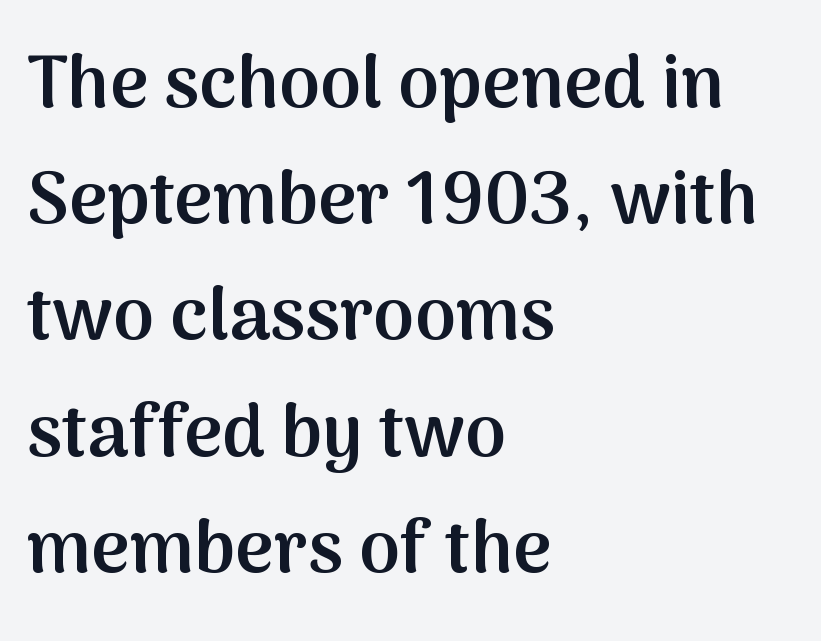
If you drew a line through each stem, it would be perfectly vertical. Note: no serifs on the glyphs. One glance says typical: line gaps are just what's usual. Do the characters align in a grid? No, the font is proportional.
